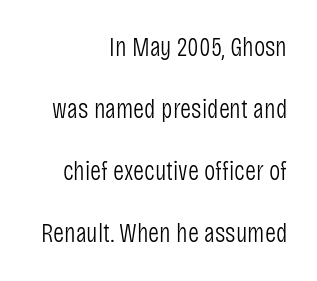
The area under the type is left untouched. Unbolded letterforms with no extra heft. Look at the tracking — it's just the regular setting, nothing added. Ascenders rise straight up at ninety degrees.
